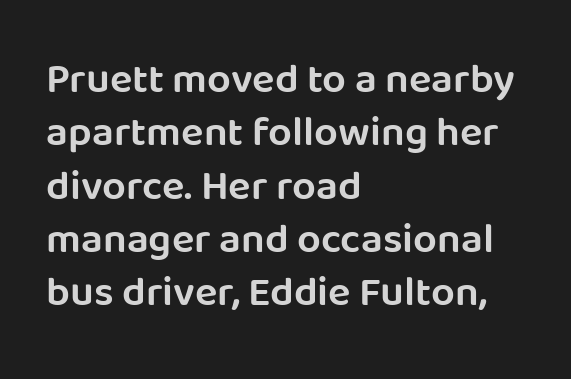
Look at the stroke-to-counter ratio: somewhat heavy, a semibold. The letters stand upright; this is a roman face. The horizontal fit of the characters is conventional and even. Beneath every word, the page is bare.
